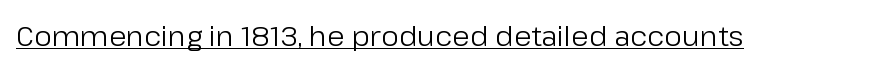
The image shows 28 px regular-weight sans-serif type, upright; set normal letter spacing, underlined; low stroke contrast and a medium x-height.
